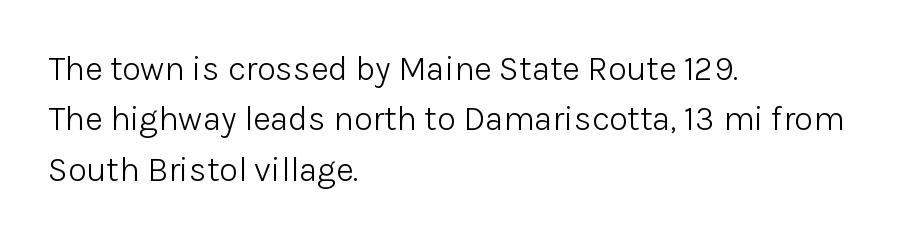
The image shows 34 px light sans-serif type, upright; set left-aligned, normal line spacing (1.48x), normal letter spacing, not underlined; low stroke contrast and a medium x-height.
